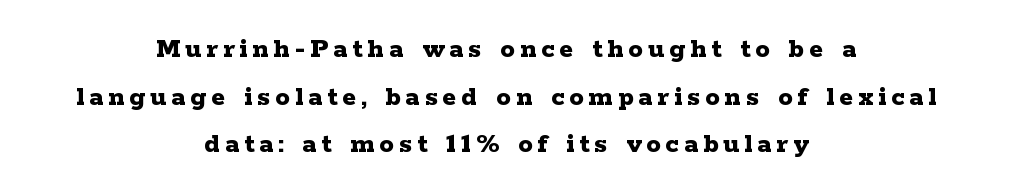
The image shows 29 px bold, wide serif type, upright; set centered, normal line spacing (1.64x), not underlined; low stroke contrast and a medium x-height.
